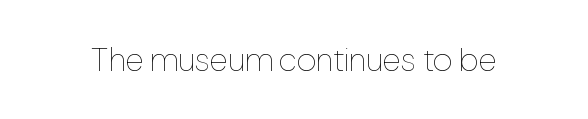
The image shows 34 px thin, condensed type, upright; set normal letter spacing, not underlined; low stroke contrast and a medium x-height.
